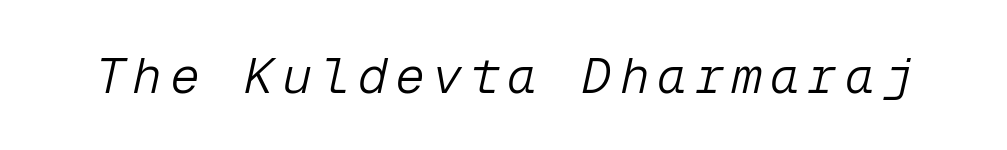
{"italic": "yes", "lean": "right", "slant_degrees": 12, "bold": "no", "weight": "light", "width": "normal", "stroke_contrast": "low", "x_height": "medium", "monospaced": "yes", "underline": "no", "glyph_px": 50}
